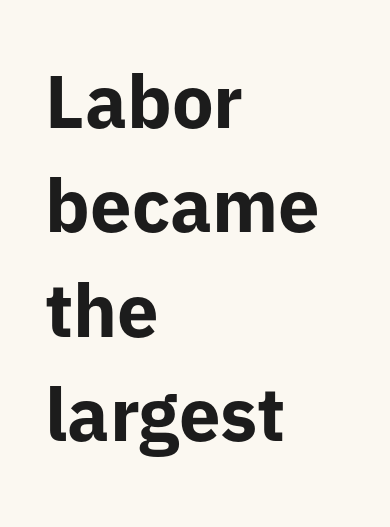
Letterform terminals end flat and unadorned throughout the passage. Each letter keeps its own natural width here, so spacing adapts to shape. Each row of text sits above clean, open space. The lettering holds an erect, upright posture throughout.
